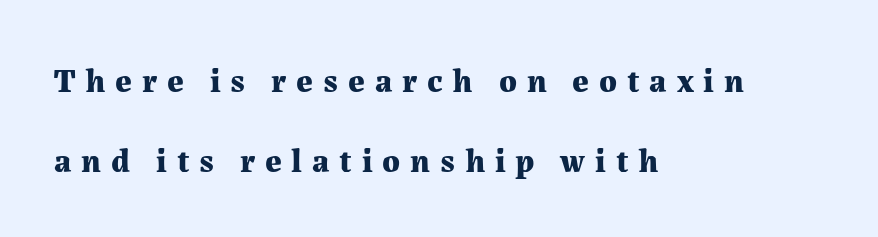
The image shows 33 px bold serif type, upright; set left-aligned, loose line spacing (2.43x), unusually wide letter spacing (+0.3 em), not underlined; medium stroke contrast and a medium x-height.
